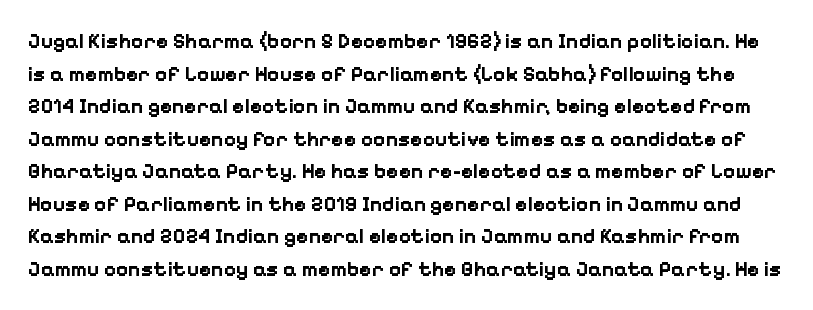
The image shows 21 px bold type, upright; set normal line spacing (1.55x), normal letter spacing, not underlined.
